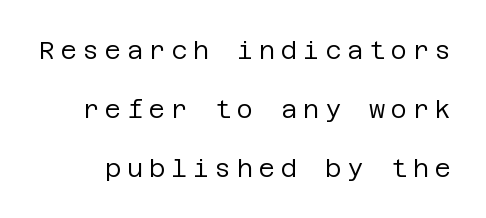
Q: Is the text bold? A: No.
Q: Is the text italic (slanted)? A: No, it is upright.
Q: Is the text underlined? A: No.
Q: Is the spacing between letters normal or unusually wide? A: Unusually wide.
Q: Is the spacing between lines tight, normal or loose? A: Loose.
